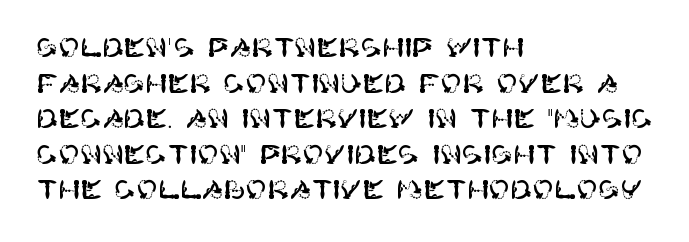
{"italic": "no", "underline": "no", "align": "left", "line_spacing": "normal", "line_spacing_ratio": 1.37, "letter_spacing": "normal", "letter_spacing_em": 0.0, "glyph_px": 26}
